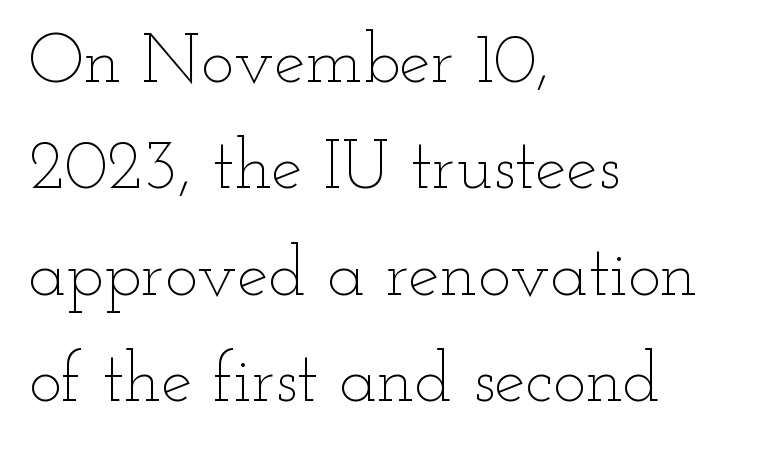
{"italic": "no", "bold": "no", "weight": "thin", "width": "wide", "stroke_contrast": "low", "x_height": "small", "monospaced": "no", "underline": "no", "align": "left", "line_spacing": "normal", "line_spacing_ratio": 1.52, "letter_spacing": "normal", "letter_spacing_em": 0.0, "glyph_px": 70}
